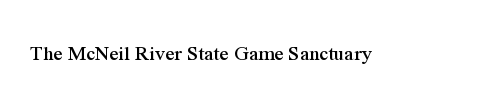
Q: Is the text italic (slanted)? A: No, it is upright.
Q: Is the text underlined? A: No.
Q: Is the spacing between letters normal or unusually wide? A: Normal.
